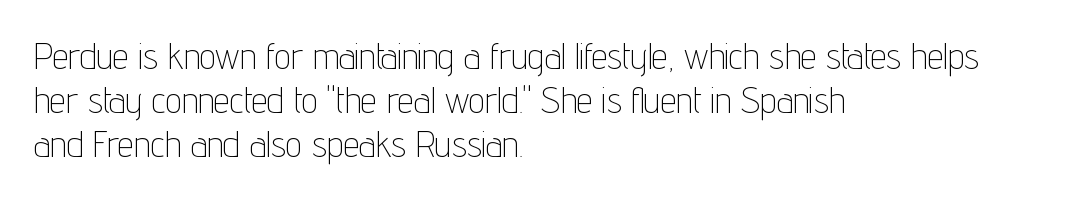
The letters stand upright; this is a roman face. Notice how the passage keeps a crisp vertical edge on the left only. The passage shown is not bold in any degree. Is the letter spacing exaggerated? No — it looks like the ordinary default. Does the type have serifs? No, each stem ends abruptly.
